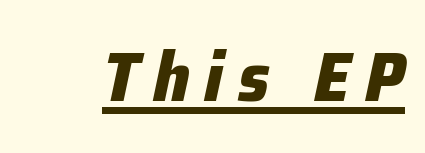
Strokes here are thick enough to call this a true bold. Display-style spreading of the glyphs; the letterfit is very open. The specimen reads as italic at a glance. Does a line run under the words? Yes, clearly. The rendering uses natural spacing where letterforms have individual widths.
